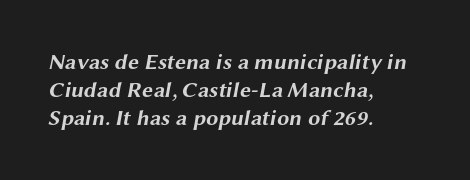
{"bold": "yes", "underline": "no", "align": "left", "line_spacing": "normal", "line_spacing_ratio": 1.27, "letter_spacing": "normal", "letter_spacing_em": 0.0, "glyph_px": 22}
